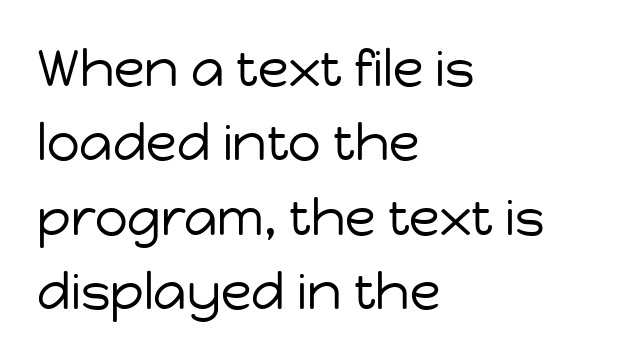
{"serif": "no", "italic": "no", "bold": "no", "weight": "regular", "width": "normal", "stroke_contrast": "low", "x_height": "medium", "monospaced": "no", "underline": "no", "align": "left", "line_spacing": "normal", "line_spacing_ratio": 1.46, "letter_spacing": "normal", "letter_spacing_em": 0.0, "glyph_px": 51}
